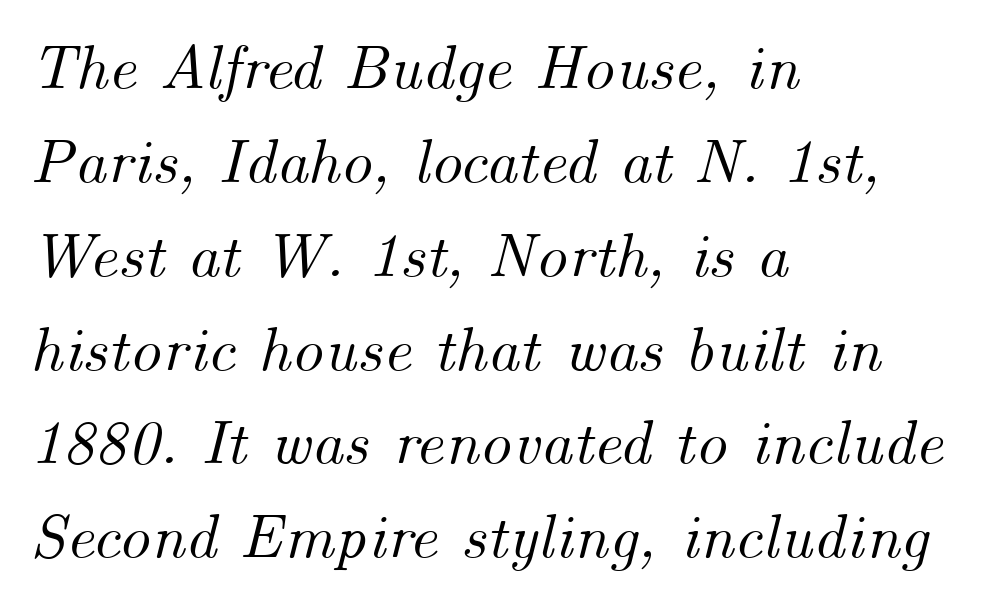
The image shows 63 px text type, italic (leaning right); set left-aligned, normal line spacing (1.49x), normal letter spacing, not underlined; medium stroke contrast and a small x-height.
